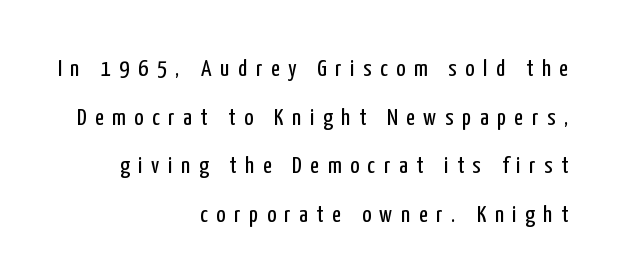
{"italic": "no", "bold": "no", "underline": "no", "align": "right", "line_spacing": "loose", "line_spacing_ratio": 2.03, "letter_spacing": "wide", "letter_spacing_em": 0.36, "glyph_px": 24}
